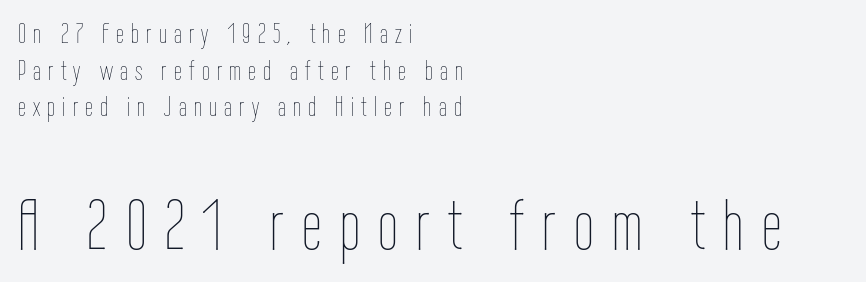
Q: Is the text bold? A: No.
Q: Is the text italic (slanted)? A: No, it is upright.
Q: Is the text underlined? A: No.
Q: How is the paragraph aligned? A: Left-aligned.
Q: Is the spacing between letters normal or unusually wide? A: Unusually wide.
Q: Is the spacing between lines tight, normal or loose? A: Normal.
Q: Which block of text is set in a larger size, the first (top) or the second (bottom)? A: The second (bottom) one.
Q: Width (condensed, normal, or wide)? A: Condensed.
Q: Stroke contrast? A: Low.
Q: x-height? A: Medium.
Q: Monospaced? A: No.
